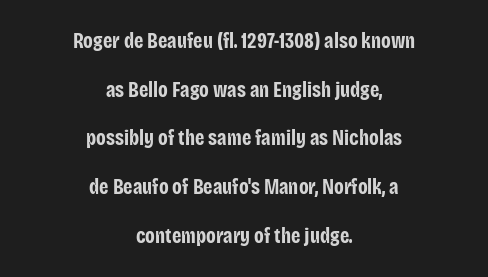
The image shows 21 px bold type, upright; set centered, loose line spacing (2.32x), normal letter spacing, not underlined.
